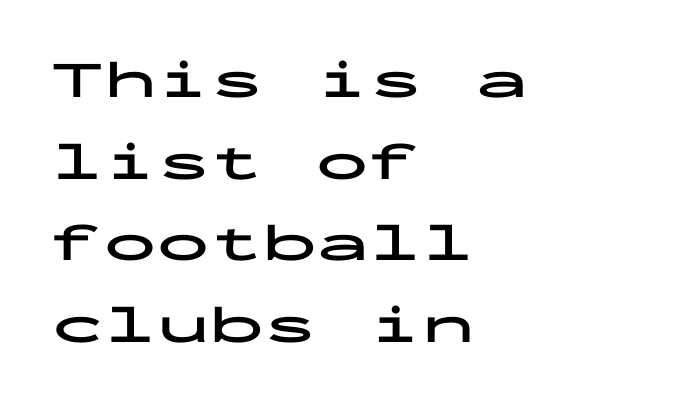
{"serif": "no", "italic": "no", "bold": "yes", "weight": "bold", "width": "wide", "stroke_contrast": "low", "x_height": "medium", "monospaced": "yes", "underline": "no", "align": "left", "line_spacing": "normal", "line_spacing_ratio": 1.54, "letter_spacing": "normal", "letter_spacing_em": 0.0, "glyph_px": 53}
